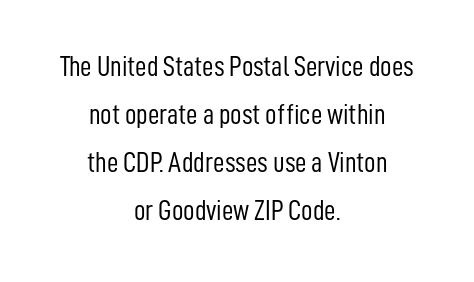
Q: Is the text bold? A: No.
Q: Is the text italic (slanted)? A: No, it is upright.
Q: Is the typeface a serif or a sans-serif typeface? A: Sans-serif.
Q: Is the text underlined? A: No.
Q: How is the paragraph aligned? A: Centered.
Q: Is the spacing between letters normal or unusually wide? A: Normal.
Q: Width (condensed, normal, or wide)? A: Condensed.
Q: Stroke contrast? A: Low.
Q: x-height? A: Medium.
Q: Monospaced? A: No.
